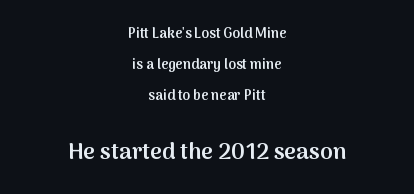
{"italic": "no", "bold": "semi", "underline": "no", "align": "center", "line_spacing": "loose", "line_spacing_ratio": 2.22, "letter_spacing": "normal", "letter_spacing_em": 0.0, "larger_block": "second", "size_ratio": 1.64, "glyph_px": 23}
